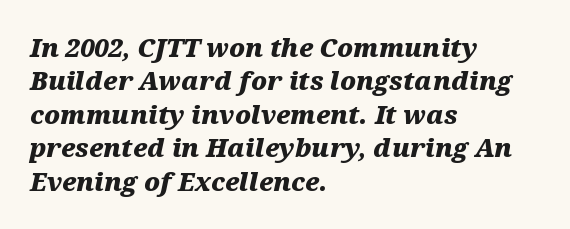
The image shows 25 px bold type, italic (leaning right); set left-aligned, normal line spacing (1.34x), normal letter spacing, not underlined.
